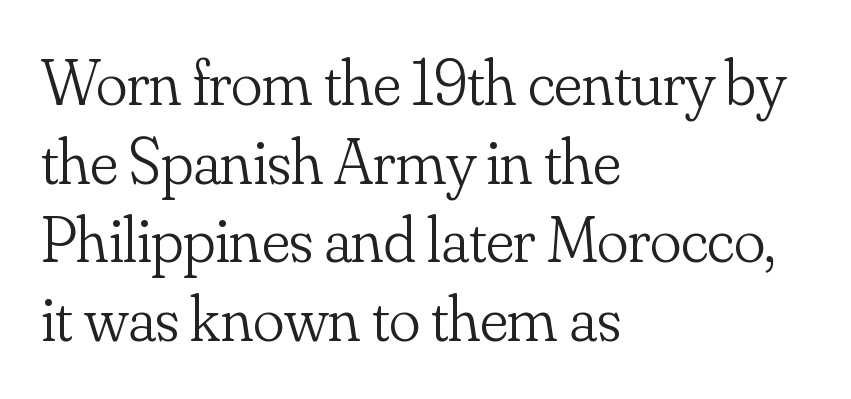
The image shows 65 px light serif type, upright; set left-aligned, line spacing 1.21x, normal letter spacing, not underlined; low stroke contrast and a small x-height.
